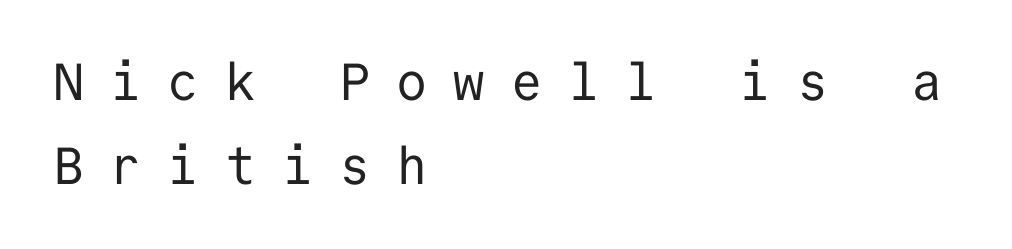
You can tell it's not italic because the verticals are truly vertical. This rendering employs a face without finishing strokes, i.e., a sans-serif. Spacing between characters has been opened up far beyond the box default. Stems here are at most as thick as an everyday book face.
